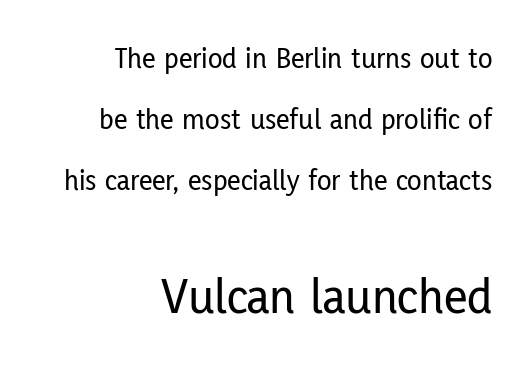
{"serif": "no", "italic": "no", "width": "condensed", "stroke_contrast": "low", "x_height": "medium", "monospaced": "no", "underline": "no", "align": "right", "line_spacing": "loose", "line_spacing_ratio": 2.03, "letter_spacing": "normal", "letter_spacing_em": 0.0, "larger_block": "second", "size_ratio": 1.73, "glyph_px": 52}
